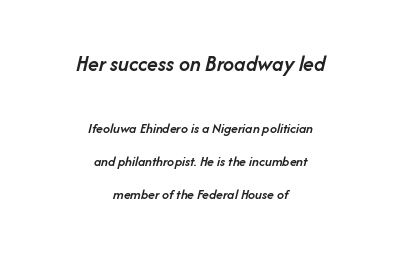
{"italic": "yes", "lean": "right", "slant_degrees": 14, "bold": "semi", "underline": "no", "align": "center", "line_spacing": "loose", "line_spacing_ratio": 2.37, "letter_spacing": "normal", "letter_spacing_em": 0.0, "larger_block": "first", "size_ratio": 1.57, "glyph_px": 22}
